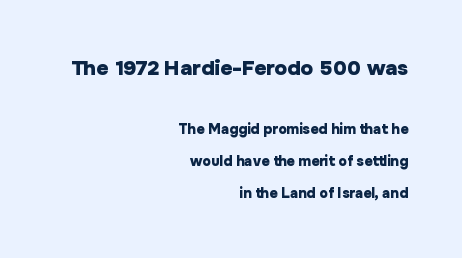
The image shows 21 px bold type, upright; set right-aligned, loose line spacing (2.32x), normal letter spacing, not underlined; the first (top) block is 1.5x larger.
